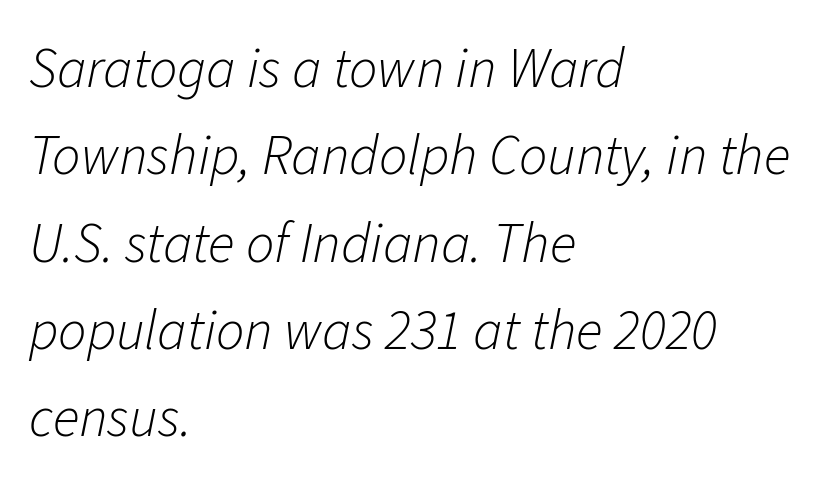
The rendering keeps characters at their native spacing. Check the space under the baseline: it is left empty. The line-height multiplier appears to be the usual default. This sample has the flowing, uneven cadence of proportional lettering.
